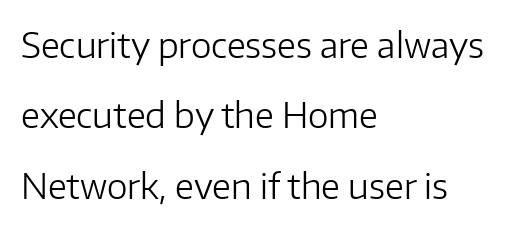
The image shows 35 px light sans-serif type, upright; set left-aligned, loose line spacing (2.01x), normal letter spacing, not underlined; low stroke contrast and a medium x-height.
